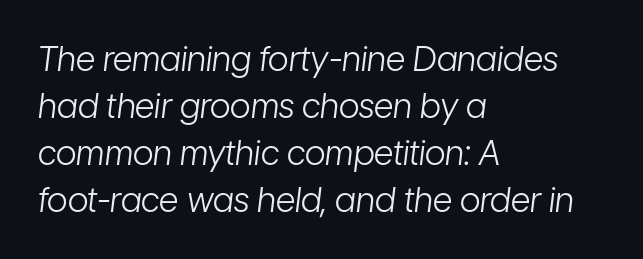
Horizontally, the lines are justified to the leading edge only. Unmarked baselines from the first word to the last. The face used here is proportionally spaced, like ordinary book or web type. Nobody touched the tracking dial on this one. The axis of the letterforms is tilted away from vertical.
